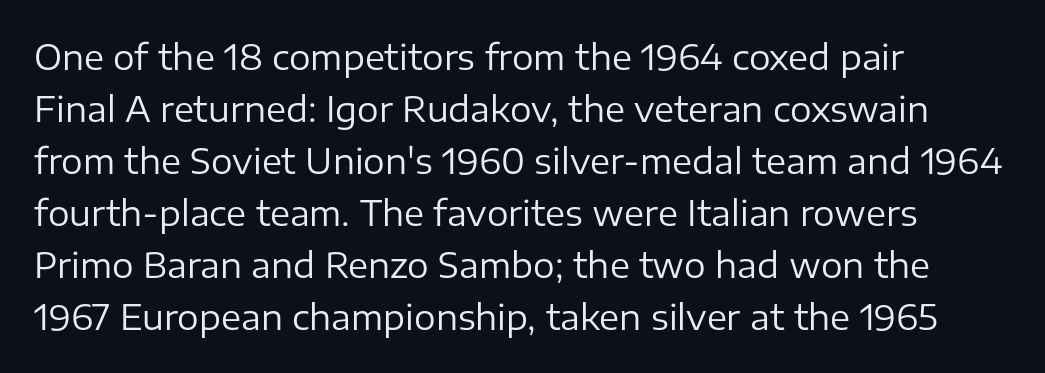
Q: Is the text bold? A: No.
Q: Is the text italic (slanted)? A: No, it is upright.
Q: Is the typeface a serif or a sans-serif typeface? A: Sans-serif.
Q: Is the text underlined? A: No.
Q: How is the paragraph aligned? A: Left-aligned.
Q: Is the spacing between letters normal or unusually wide? A: Normal.
Q: Is the spacing between lines tight, normal or loose? A: Normal.
Q: Width (condensed, normal, or wide)? A: Normal.
Q: Stroke contrast? A: Low.
Q: x-height? A: Medium.
Q: Monospaced? A: No.
